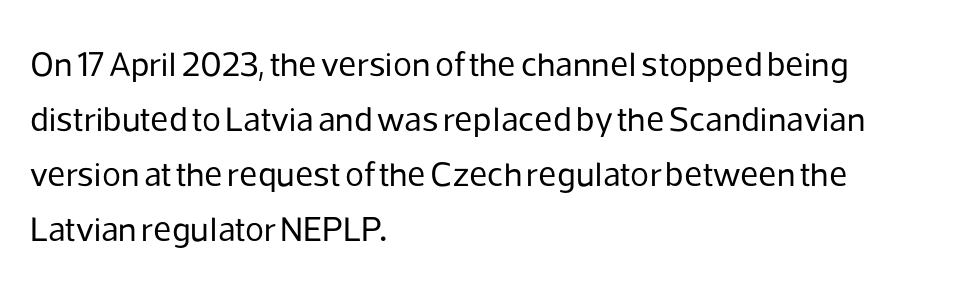
Is this a fixed-width face? No — the glyphs have proportional, varying widths. The ragged edge is on the right, which tells us the setting is flush left. This reads as an unemphasized weight, regular at the heaviest. The typeface chosen for these lines omits serifs.
